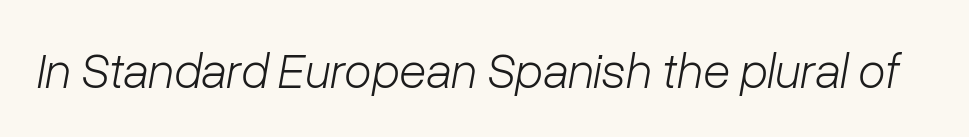
These lines are rendered in a variable-pitch font. Type without underlining. Between one letter and the next there's only the usual sliver of space. Posture: slanted. Letters have the restrained weight of plain body copy at most.
